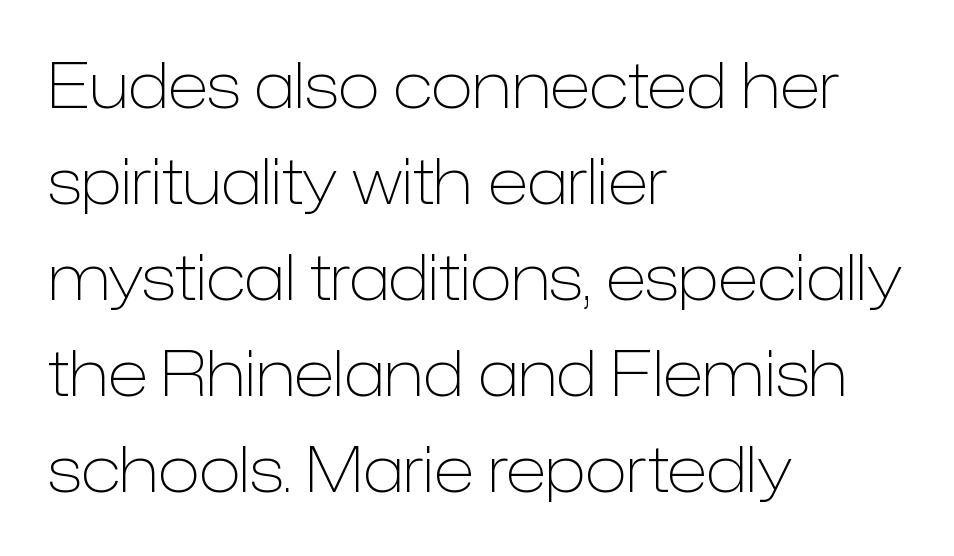
Q: Is the text bold? A: No.
Q: Is the text italic (slanted)? A: No, it is upright.
Q: Is the typeface a serif or a sans-serif typeface? A: Sans-serif.
Q: Is the text underlined? A: No.
Q: How is the paragraph aligned? A: Left-aligned.
Q: Is the spacing between letters normal or unusually wide? A: Normal.
Q: Is the spacing between lines tight, normal or loose? A: Normal.
Q: Width (condensed, normal, or wide)? A: Normal.
Q: Stroke contrast? A: Low.
Q: x-height? A: Medium.
Q: Monospaced? A: No.
